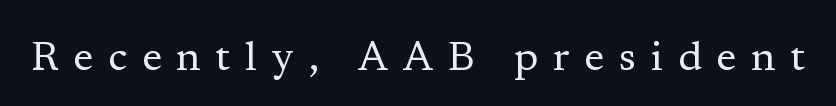
Q: Is the text bold? A: No.
Q: Is the text italic (slanted)? A: No, it is upright.
Q: Is the typeface a serif or a sans-serif typeface? A: Serif.
Q: Is the text underlined? A: No.
Q: Is the spacing between letters normal or unusually wide? A: Unusually wide.
Q: Width (condensed, normal, or wide)? A: Normal.
Q: Stroke contrast? A: Low.
Q: x-height? A: Medium.
Q: Monospaced? A: No.
